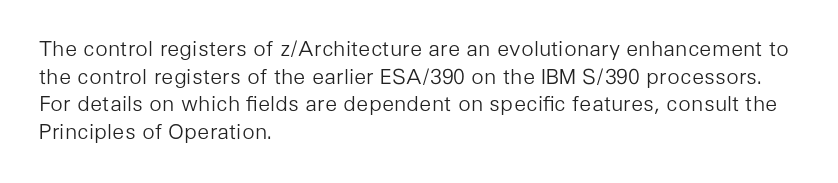
Q: Is the text bold? A: No.
Q: Is the text italic (slanted)? A: No, it is upright.
Q: Is the text underlined? A: No.
Q: How is the paragraph aligned? A: Left-aligned.
Q: Is the spacing between letters normal or unusually wide? A: Normal.
Q: Is the spacing between lines tight, normal or loose? A: Normal.
